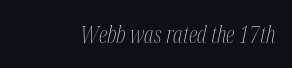
No extra tracking has been applied to these lines. Stems and bowls with no extra thickness — not bold. The whole block is typeset with a tilt. Beneath every word, the page is bare.
